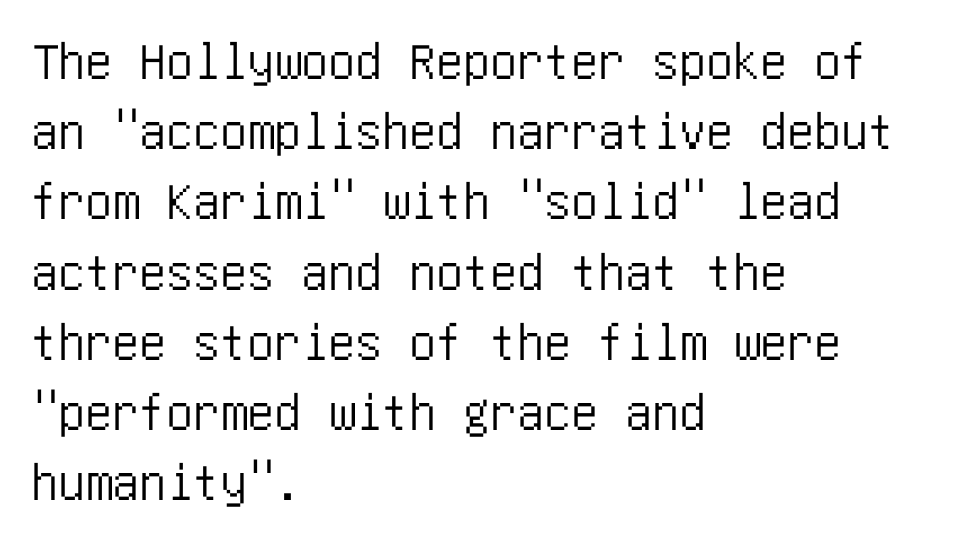
Q: Is the text italic (slanted)? A: No, it is upright.
Q: Is the typeface a serif or a sans-serif typeface? A: Sans-serif.
Q: Is the text underlined? A: No.
Q: How is the paragraph aligned? A: Left-aligned.
Q: Is the spacing between letters normal or unusually wide? A: Normal.
Q: Is the spacing between lines tight, normal or loose? A: Normal.
Q: Width (condensed, normal, or wide)? A: Condensed.
Q: Stroke contrast? A: Low.
Q: x-height? A: Large.
